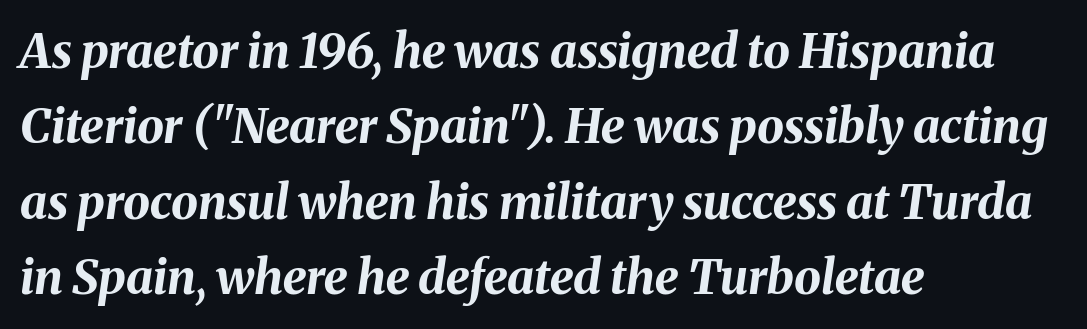
The image shows 48 px bold type, italic (leaning right); set left-aligned, normal line spacing (1.57x), normal letter spacing, not underlined; medium stroke contrast and a medium x-height.
